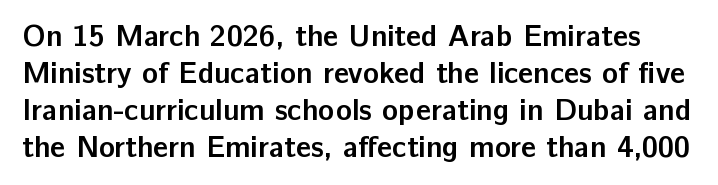
The image shows 30 px semibold sans-serif type, upright; set line spacing 1.23x, normal letter spacing, not underlined; low stroke contrast and a medium x-height.
